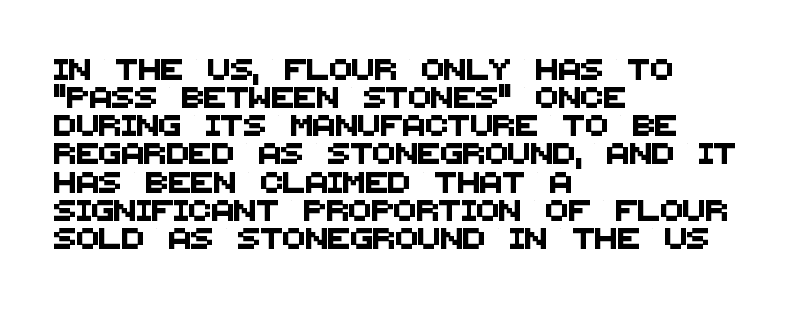
{"underline": "no", "align": "left", "line_spacing": "normal", "line_spacing_ratio": 1.34, "letter_spacing": "normal", "letter_spacing_em": 0.0, "glyph_px": 21}
